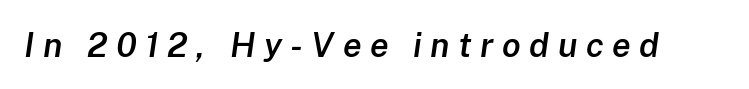
The image shows 34 px semibold type, italic (leaning right); set unusually wide letter spacing (+0.25 em), not underlined; low stroke contrast and a medium x-height.
